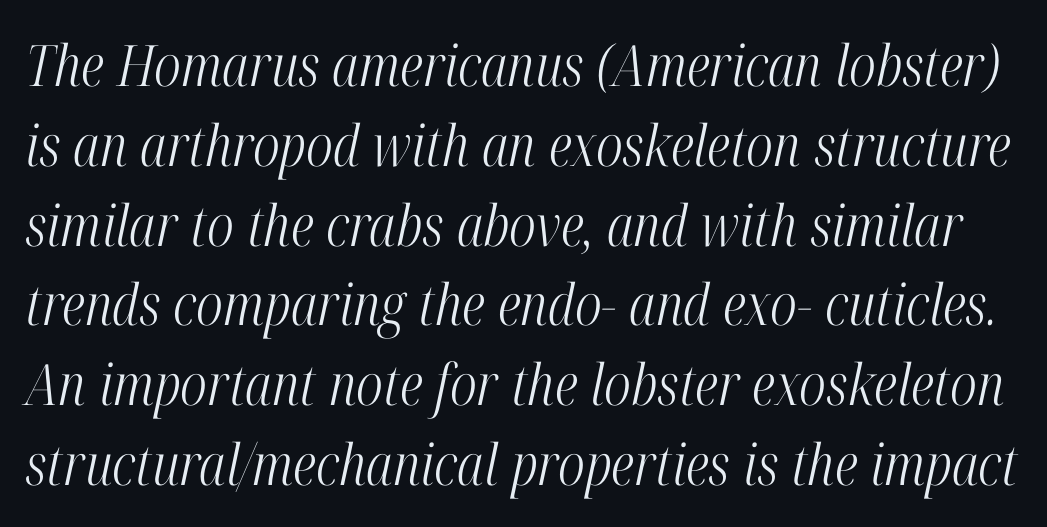
Q: Is the text bold? A: No.
Q: Is the text italic (slanted)? A: Yes, it leans right by about 12 degrees.
Q: Is the typeface a serif or a sans-serif typeface? A: Serif.
Q: Is the text underlined? A: No.
Q: Is the spacing between letters normal or unusually wide? A: Normal.
Q: Is the spacing between lines tight, normal or loose? A: Normal.
Q: Width (condensed, normal, or wide)? A: Condensed.
Q: Stroke contrast? A: High.
Q: x-height? A: Medium.
Q: Monospaced? A: No.
